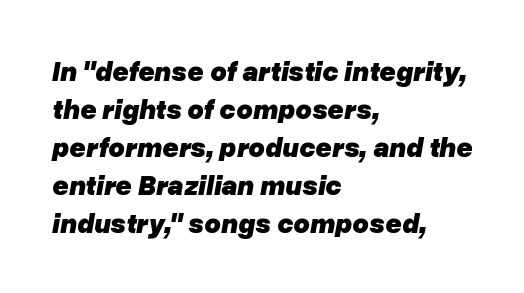
The image shows 28 px heavy type, italic (leaning right); set left-aligned, normal line spacing (1.36x), normal letter spacing, not underlined; low stroke contrast and a medium x-height.
